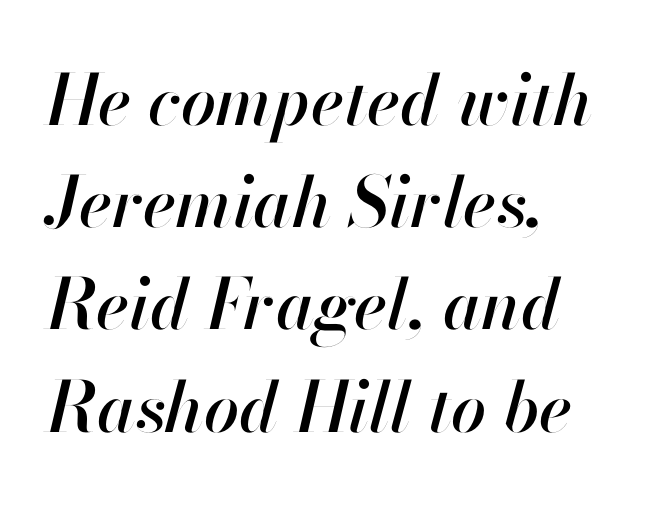
{"italic": "yes", "lean": "right", "slant_degrees": 13, "width": "normal", "stroke_contrast": "high", "x_height": "small", "monospaced": "no", "underline": "no", "align": "left", "line_spacing": "normal", "line_spacing_ratio": 1.46, "letter_spacing": "normal", "letter_spacing_em": 0.0, "glyph_px": 70}
